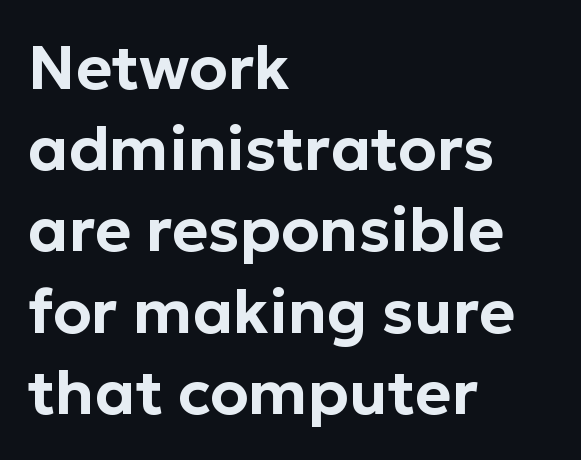
The image shows 62 px sans-serif type, upright; set left-aligned, normal line spacing (1.31x), normal letter spacing, not underlined; low stroke contrast and a medium x-height.
